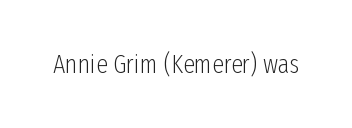
The image shows 26 px text type, upright; set normal letter spacing, not underlined.
